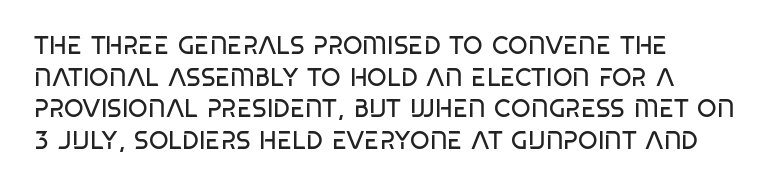
Q: Is the text bold? A: No.
Q: Is the text underlined? A: No.
Q: Is the spacing between letters normal or unusually wide? A: Normal.
Q: Is the spacing between lines tight, normal or loose? A: Normal.
